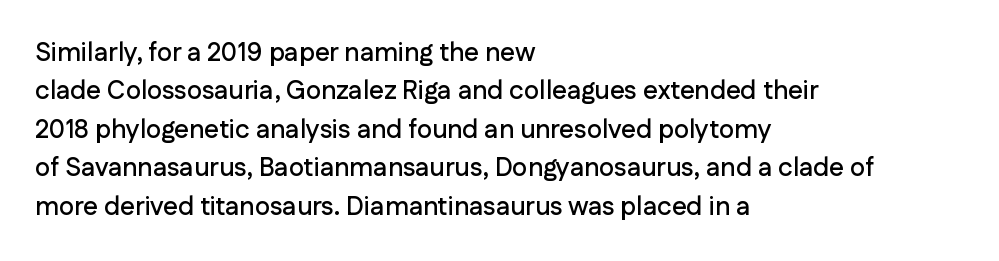
{"italic": "no", "underline": "no", "align": "left", "line_spacing": "normal", "line_spacing_ratio": 1.48, "letter_spacing": "normal", "letter_spacing_em": 0.0, "glyph_px": 26}
